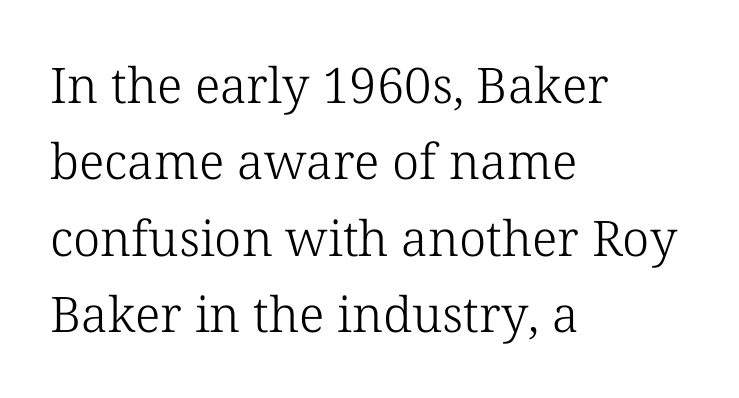
Unmarked baselines from the first word to the last. What stands out about the letter spacing? Nothing — it is the standard amount. A typesetter would mark this as roman, not italic. The space between consecutive lines is moderate.
